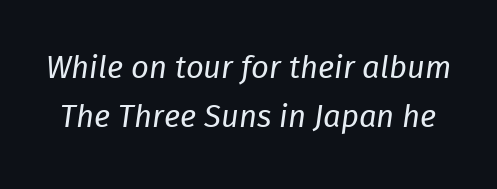
This sample uses an oblique cut, with every glyph tilted off the vertical. The block of text has a typical density, with ordinary space between rows. The zone under the glyphs is completely vacant. The line texture is even and compact thanks to regular tracking. Each letter keeps its own natural width here, so spacing adapts to shape. The letterforms sit at book weight or below.
